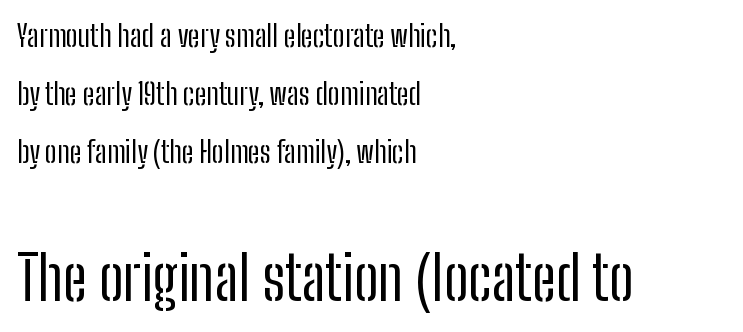
Q: Is the text bold? A: No.
Q: Is the text italic (slanted)? A: No, it is upright.
Q: Is the typeface a serif or a sans-serif typeface? A: Sans-serif.
Q: Is the text underlined? A: No.
Q: How is the paragraph aligned? A: Left-aligned.
Q: Is the spacing between letters normal or unusually wide? A: Normal.
Q: Is the spacing between lines tight, normal or loose? A: Loose.
Q: Which block of text is set in a larger size, the first (top) or the second (bottom)? A: The second (bottom) one.
Q: Width (condensed, normal, or wide)? A: Condensed.
Q: Stroke contrast? A: Low.
Q: x-height? A: Medium.
Q: Monospaced? A: No.
